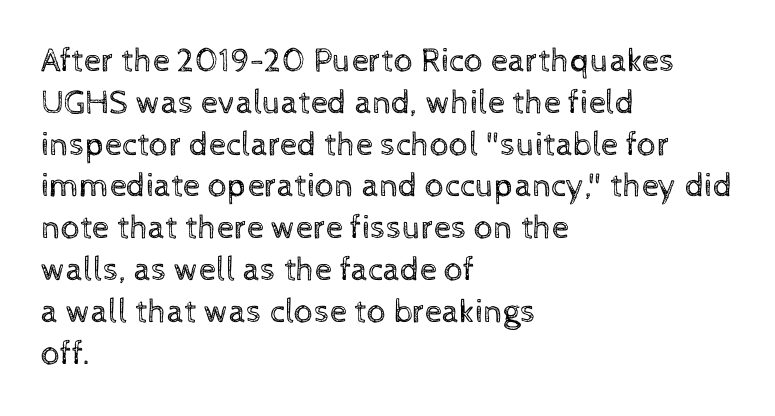
The image shows 34 px regular-weight type, upright; set left-aligned, line spacing 1.23x, normal letter spacing, not underlined; a medium x-height.
